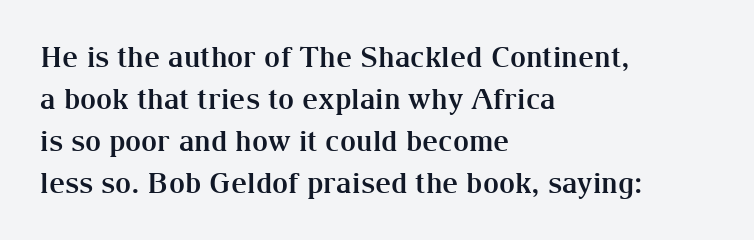
This sample uses a serif face. The lettering holds an erect, upright posture throughout. The typesetter chose a ragged-right arrangement here. Underline: absent.
